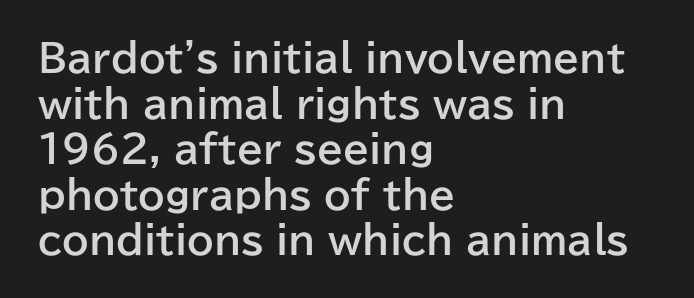
{"serif": "no", "italic": "no", "bold": "yes", "weight": "bold", "width": "normal", "stroke_contrast": "low", "x_height": "medium", "monospaced": "no", "underline": "no", "align": "left", "line_spacing_ratio": 1.2, "letter_spacing": "normal", "letter_spacing_em": 0.0, "glyph_px": 38}
